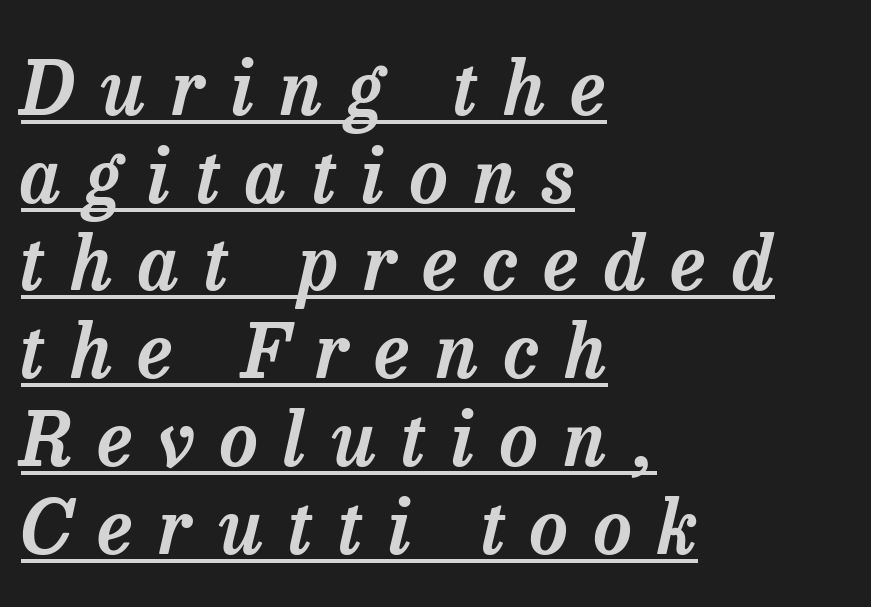
The image shows 75 px serif type, italic (leaning right); set left-aligned, line spacing 1.17x, unusually wide letter spacing (+0.34 em), underlined; low stroke contrast and a medium x-height.
